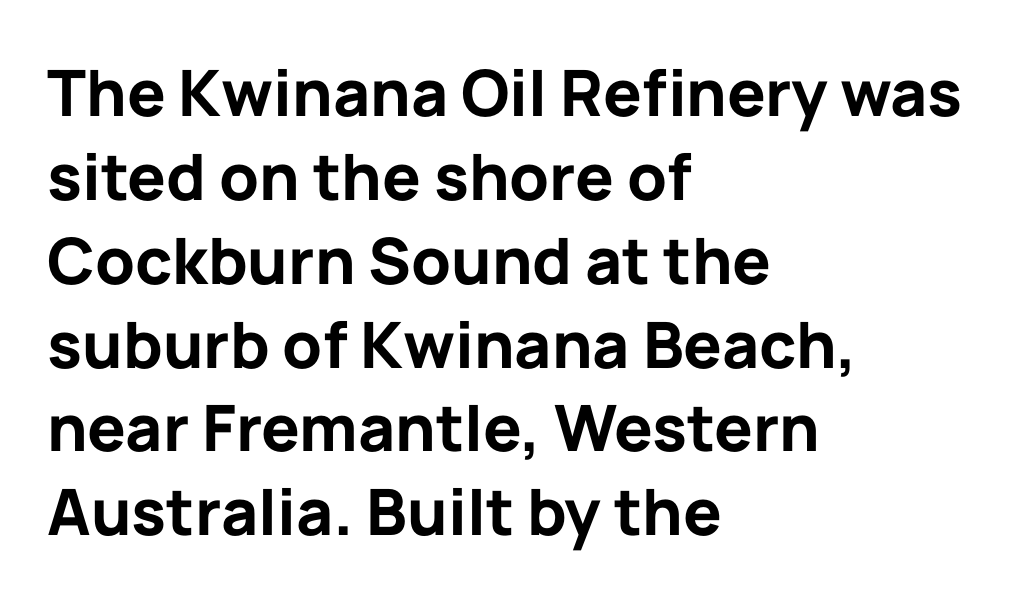
Q: Is the text bold? A: Yes.
Q: Is the text italic (slanted)? A: No, it is upright.
Q: Is the typeface a serif or a sans-serif typeface? A: Sans-serif.
Q: Is the text underlined? A: No.
Q: How is the paragraph aligned? A: Left-aligned.
Q: Is the spacing between letters normal or unusually wide? A: Normal.
Q: Is the spacing between lines tight, normal or loose? A: Normal.
Q: Width (condensed, normal, or wide)? A: Normal.
Q: Stroke contrast? A: Low.
Q: x-height? A: Medium.
Q: Monospaced? A: No.
